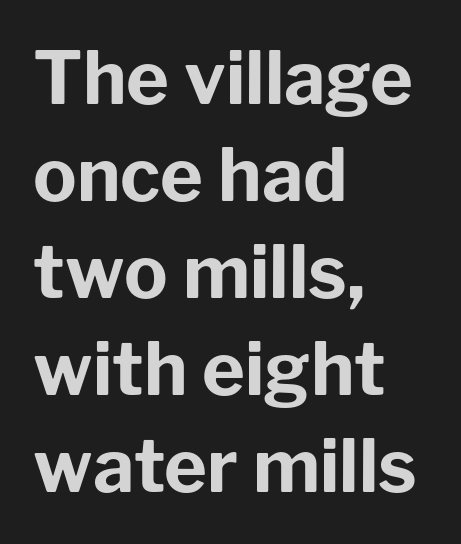
A typesetter would call this leading conventional body-copy spacing. You could not count columns in this text — the font is proportionally spaced. Does the weight exceed regular? Yes, all the way to bold. The letters sit at their default tracking, neither squeezed nor spread. The lines are quadded left. The axis of the letterforms is exactly vertical.
